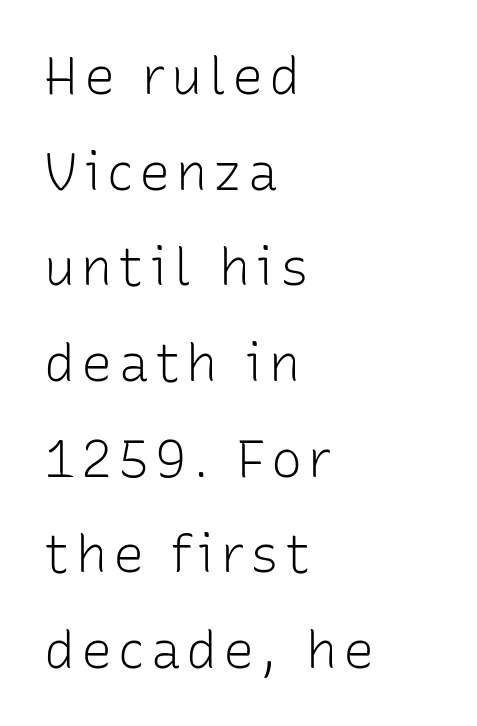
Q: Is the text bold? A: No.
Q: Is the text italic (slanted)? A: No, it is upright.
Q: Is the typeface a serif or a sans-serif typeface? A: Sans-serif.
Q: Is the text underlined? A: No.
Q: How is the paragraph aligned? A: Left-aligned.
Q: Width (condensed, normal, or wide)? A: Normal.
Q: Stroke contrast? A: Low.
Q: x-height? A: Medium.
Q: Monospaced? A: No.
